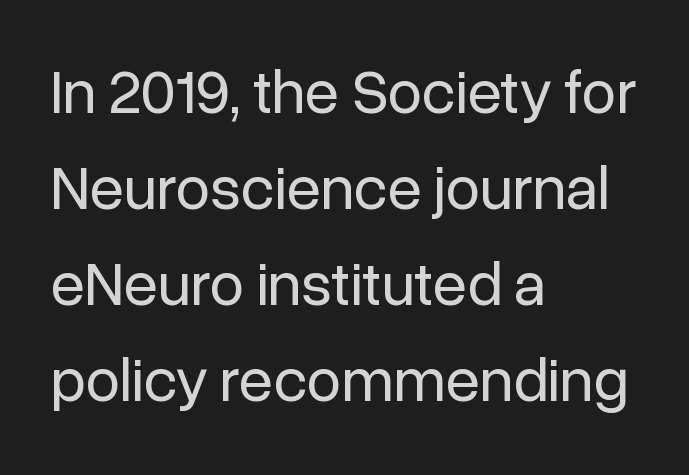
Varying glyph widths throughout — classic text-font behaviour. In terms of letterspacing, this is plain default setting. Every character sits straight up, as roman type does. Stroke terminals: plain, sans-serif. Casual observation: everything's shoved over to the left. Letters rest on an invisible, unmarked baseline.
